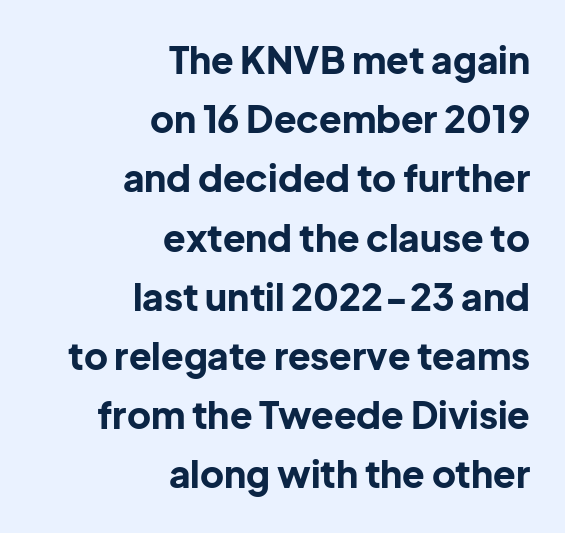
{"serif": "no", "italic": "no", "bold": "yes", "weight": "bold", "width": "normal", "stroke_contrast": "low", "x_height": "medium", "monospaced": "no", "underline": "no", "align": "right", "line_spacing": "normal", "line_spacing_ratio": 1.6, "letter_spacing": "normal", "letter_spacing_em": 0.0, "glyph_px": 37}
